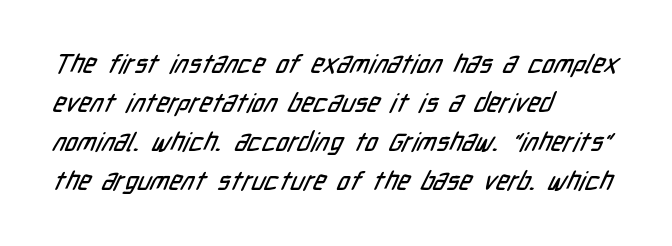
Interline gaps are of average width in this sample. This rendering leaves character spacing at its baseline value. Beneath every word, the page is bare. This sample is left-justified, so line endings fall wherever the words run out.
